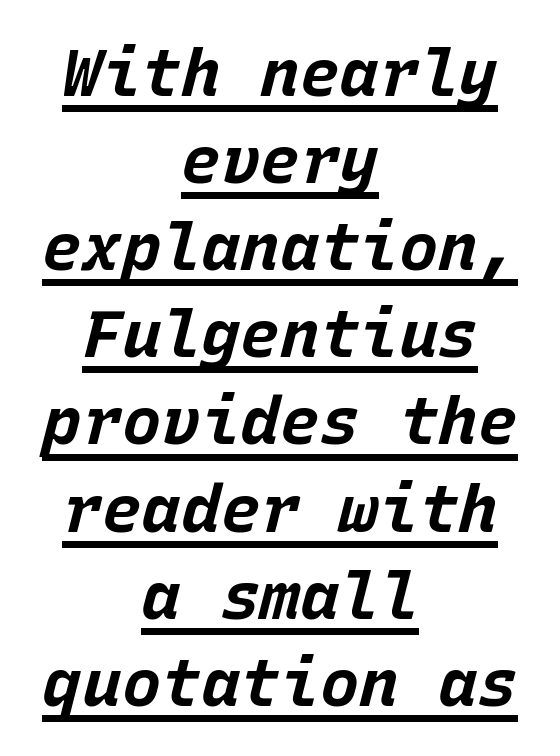
{"italic": "yes", "lean": "right", "slant_degrees": 15, "bold": "yes", "weight": "bold", "width": "normal", "stroke_contrast": "low", "x_height": "large", "monospaced": "yes", "underline": "yes", "align": "center", "line_spacing": "normal", "line_spacing_ratio": 1.32, "letter_spacing": "normal", "letter_spacing_em": 0.0, "glyph_px": 66}
